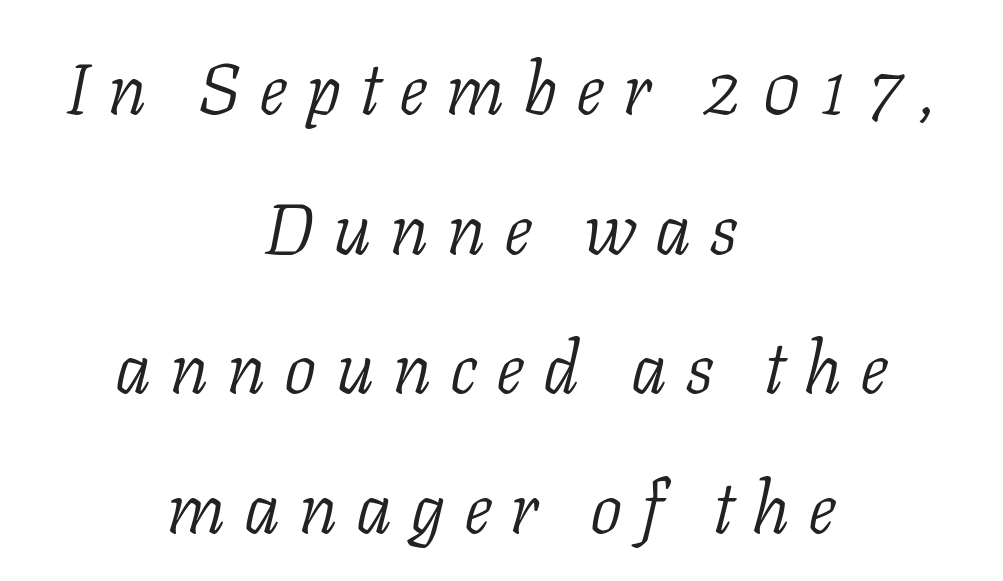
The image shows 72 px light serif type, italic (leaning right); set centered, loose line spacing (1.94x), unusually wide letter spacing (+0.26 em), not underlined; low stroke contrast and a medium x-height.
